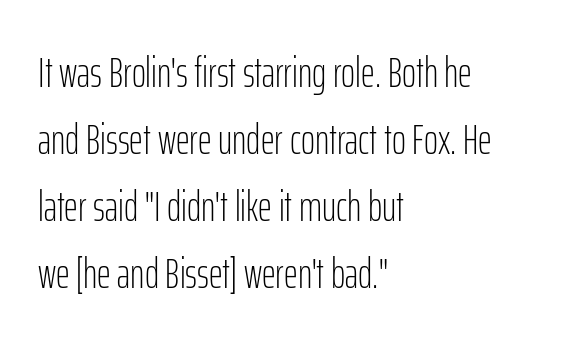
Characters remain perfectly vertical along every line. On a weight scale, this lands at 450 or below. Descenders hang freely into open space. Visually the block forms a straight wall on the left and a jagged coastline on the right.
